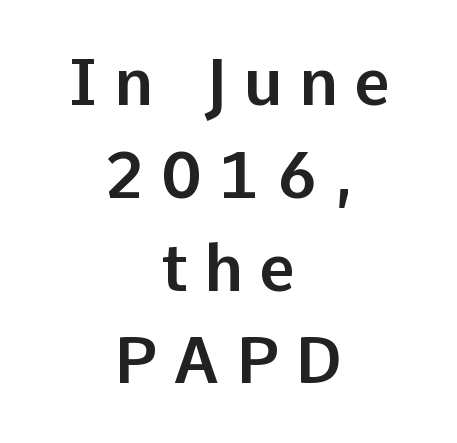
The image shows 64 px sans-serif type, upright; set centered, normal line spacing (1.45x), unusually wide letter spacing (+0.25 em), not underlined; low stroke contrast and a medium x-height.
